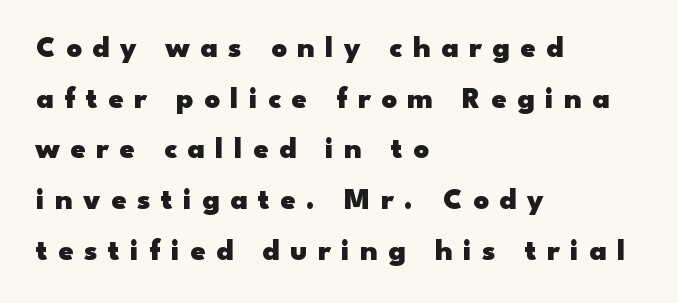
The image shows 30 px heavy, wide sans-serif type, upright; set left-aligned, normal line spacing (1.69x), unusually wide letter spacing (+0.35 em), not underlined; low stroke contrast and a small x-height.
